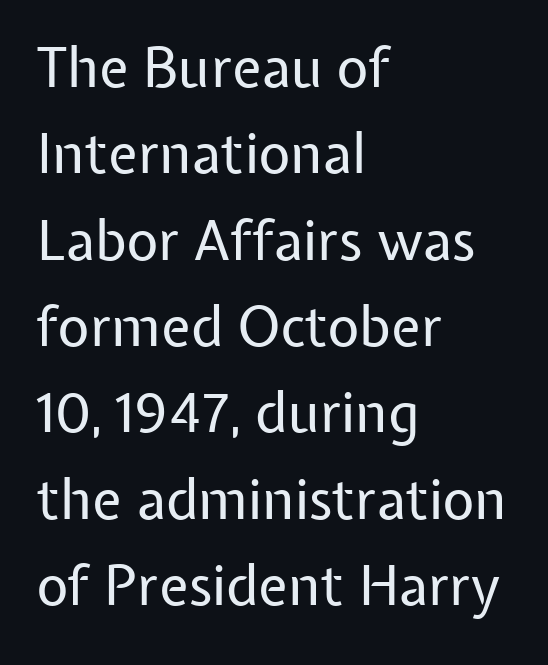
Q: Is the text bold? A: No.
Q: Is the text italic (slanted)? A: No, it is upright.
Q: Is the typeface a serif or a sans-serif typeface? A: Sans-serif.
Q: Is the text underlined? A: No.
Q: How is the paragraph aligned? A: Left-aligned.
Q: Is the spacing between letters normal or unusually wide? A: Normal.
Q: Is the spacing between lines tight, normal or loose? A: Normal.
Q: Width (condensed, normal, or wide)? A: Normal.
Q: Stroke contrast? A: Low.
Q: x-height? A: Medium.
Q: Monospaced? A: No.
